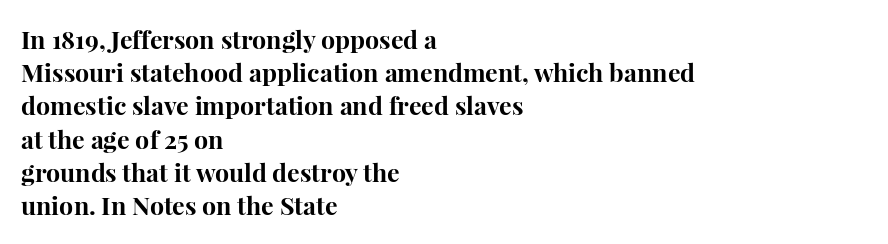
{"italic": "no", "bold": "yes", "underline": "no", "align": "left", "line_spacing": "normal", "line_spacing_ratio": 1.33, "letter_spacing": "normal", "letter_spacing_em": 0.0, "glyph_px": 25}
